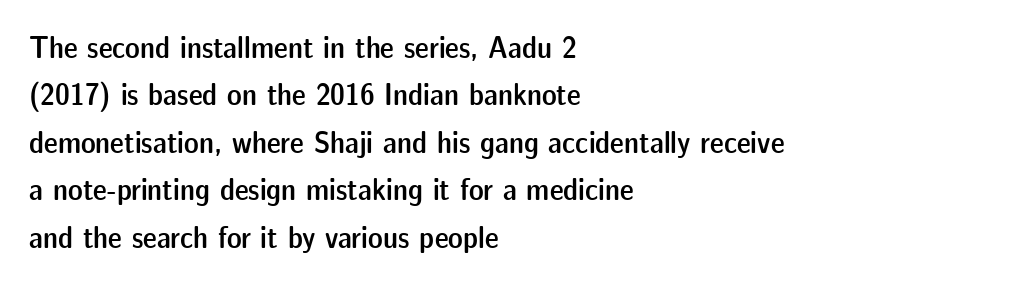
Ascenders rise straight up at ninety degrees. The strokes are fattened partway — semibold, not bold. Character widths vary here, with narrow letters taking less room than wide ones. No word sits above an underline.
